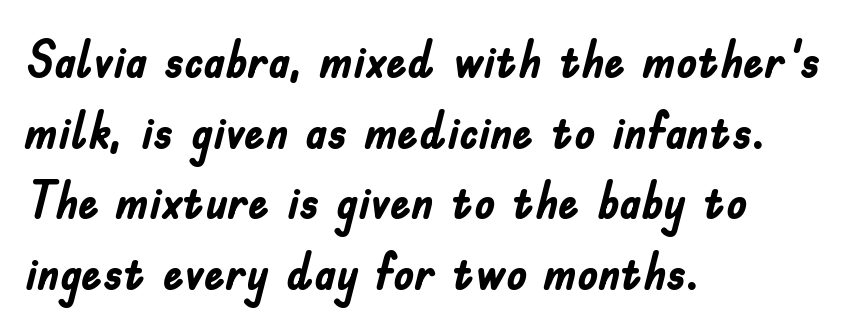
Q: Is the text bold? A: Yes.
Q: Is the text italic (slanted)? A: Yes.
Q: Is the typeface a serif or a sans-serif typeface? A: Sans-serif.
Q: Is the text underlined? A: No.
Q: How is the paragraph aligned? A: Left-aligned.
Q: Is the spacing between letters normal or unusually wide? A: Normal.
Q: Is the spacing between lines tight, normal or loose? A: Normal.
Q: Width (condensed, normal, or wide)? A: Condensed.
Q: Stroke contrast? A: Low.
Q: x-height? A: Small.
Q: Monospaced? A: No.
